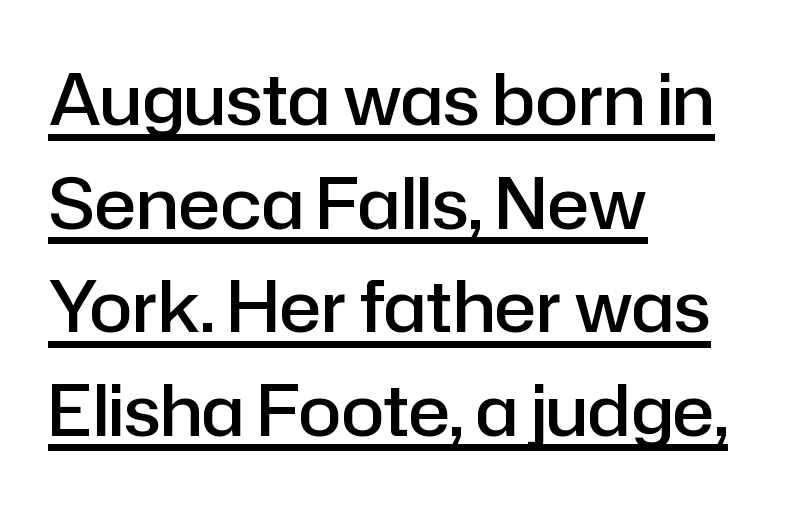
This sample uses an upright cut, with every glyph sitting square on the baseline. The paragraph shown leans on its left margin. The type is set solid horizontally, with unmodified tracking. Does the weight exceed regular? Yes, but only to semibold. Proportional: the letters do not fall into vertical columns. Nope, no serifs anywhere on these letters.
